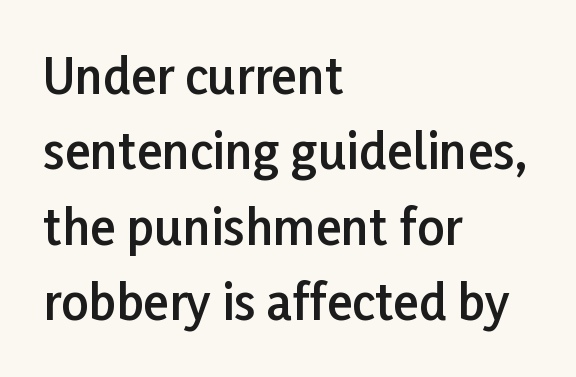
{"serif": "no", "italic": "no", "bold": "semi", "weight": "semibold", "width": "normal", "stroke_contrast": "low", "x_height": "medium", "monospaced": "no", "underline": "no", "align": "left", "line_spacing": "normal", "line_spacing_ratio": 1.57, "letter_spacing": "normal", "letter_spacing_em": 0.0, "glyph_px": 48}
